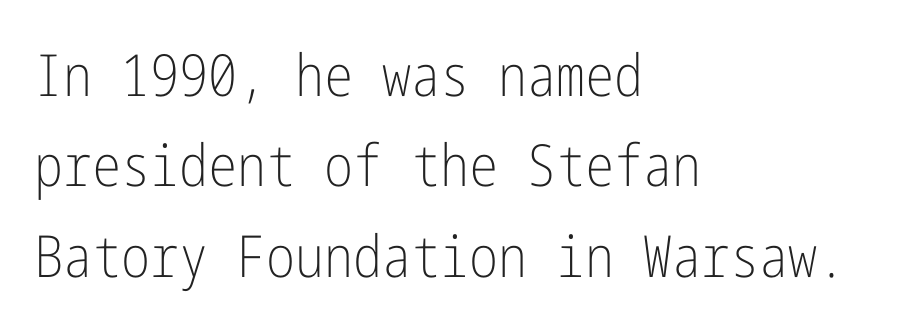
In terms of letterspacing, this is plain default setting. A quiet, ordinary-to-light weight characterises the typeface. Stroke terminals: plain, sans-serif. The typography opts for an upright posture over an oblique one. Each row of text sits above clean, open space. Alignment: flush left.
